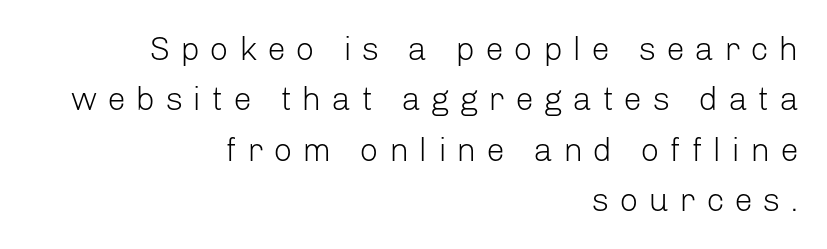
The image shows 33 px light sans-serif type, upright; set right-aligned, normal line spacing (1.53x), unusually wide letter spacing (+0.31 em), not underlined; low stroke contrast and a medium x-height.
